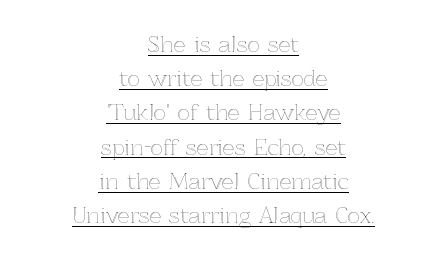
{"italic": "no", "underline": "yes", "align": "center", "line_spacing": "normal", "line_spacing_ratio": 1.63, "letter_spacing": "normal", "letter_spacing_em": 0.0, "glyph_px": 21}
